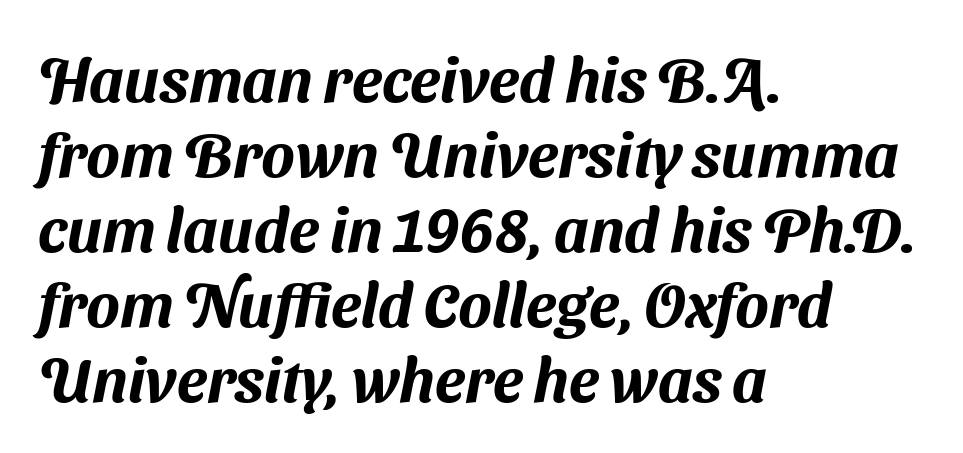
Q: Is the typeface a serif or a sans-serif typeface? A: Sans-serif.
Q: Is the text underlined? A: No.
Q: How is the paragraph aligned? A: Left-aligned.
Q: Is the spacing between letters normal or unusually wide? A: Normal.
Q: Width (condensed, normal, or wide)? A: Normal.
Q: Stroke contrast? A: Medium.
Q: x-height? A: Medium.
Q: Monospaced? A: No.
